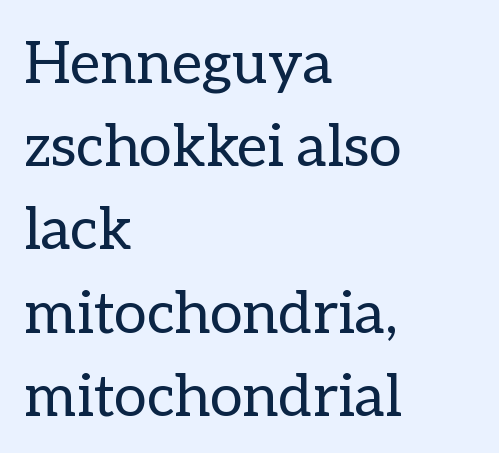
The font's upright variant was chosen for this text. Normally led — the rows are evenly, conventionally spaced. The glyphs are unaccompanied by any horizontal stroke below them. These lines are rendered in a variable-pitch font. Is the block centered? No — it sits flush against the left margin.
